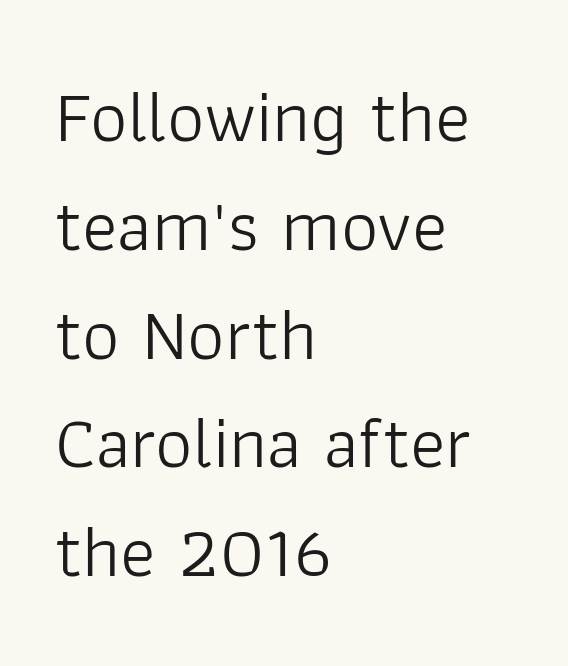
The image shows 74 px light sans-serif type, upright; set left-aligned, normal line spacing (1.47x), normal letter spacing, not underlined; low stroke contrast and a medium x-height.
